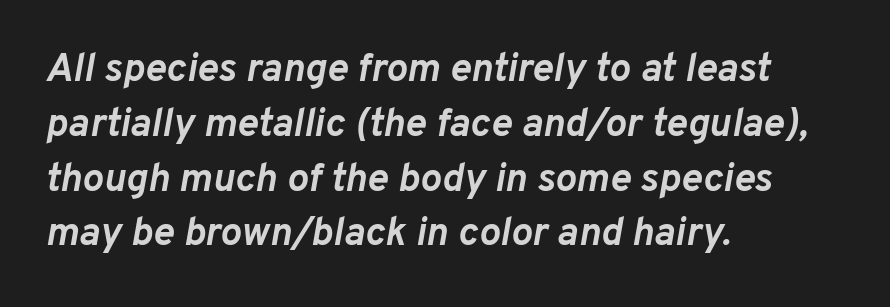
{"italic": "yes", "lean": "right", "slant_degrees": 10, "bold": "yes", "weight": "semibold", "width": "normal", "stroke_contrast": "low", "x_height": "medium", "monospaced": "no", "underline": "no", "align": "left", "line_spacing": "normal", "line_spacing_ratio": 1.37, "letter_spacing": "normal", "letter_spacing_em": 0.0, "glyph_px": 40}
